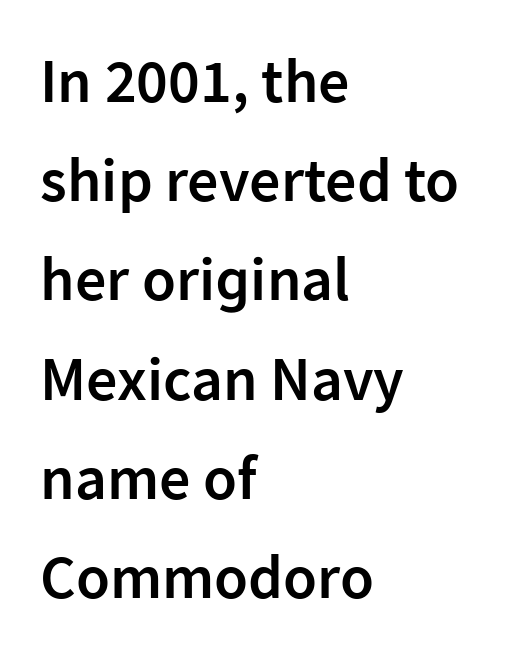
The image shows 62 px semibold sans-serif type, upright; set left-aligned, normal line spacing (1.6x), normal letter spacing, not underlined; low stroke contrast and a medium x-height.
